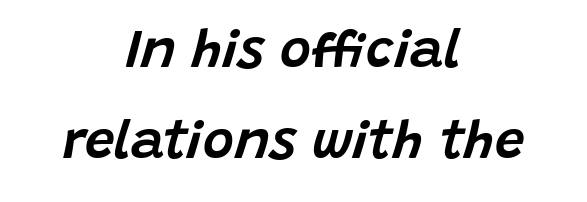
Q: Is the text italic (slanted)? A: Yes, it leans right by about 15 degrees.
Q: Is the text underlined? A: No.
Q: How is the paragraph aligned? A: Centered.
Q: Is the spacing between letters normal or unusually wide? A: Normal.
Q: Width (condensed, normal, or wide)? A: Normal.
Q: Stroke contrast? A: Low.
Q: x-height? A: Large.
Q: Monospaced? A: No.
